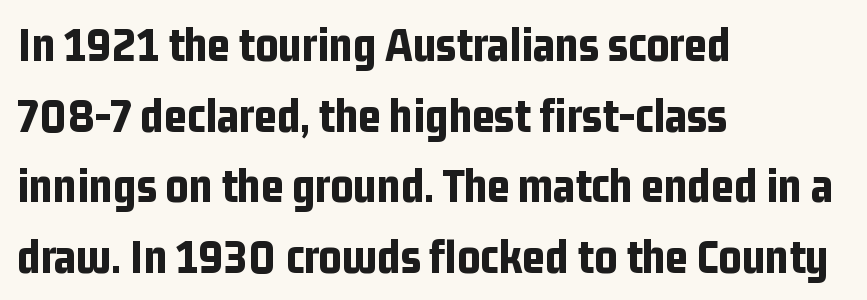
{"serif": "no", "italic": "no", "bold": "yes", "weight": "bold", "width": "condensed", "stroke_contrast": "low", "x_height": "medium", "monospaced": "no", "underline": "no", "align": "left", "line_spacing": "normal", "line_spacing_ratio": 1.44, "letter_spacing": "normal", "letter_spacing_em": 0.0, "glyph_px": 49}
